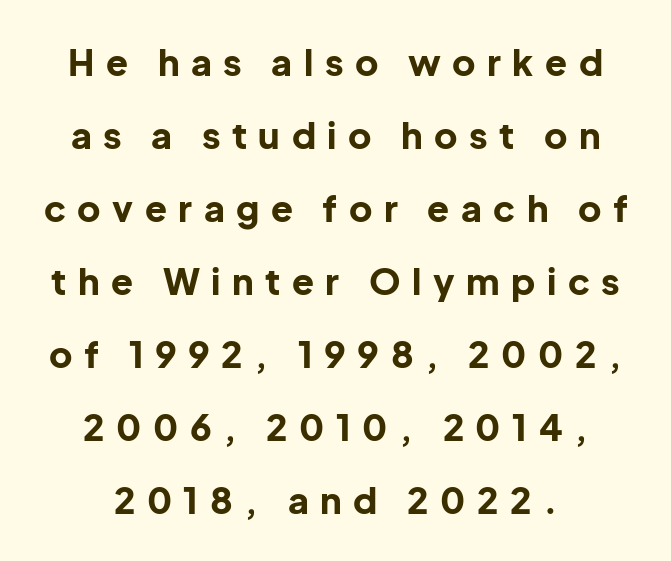
{"serif": "no", "italic": "no", "bold": "yes", "weight": "bold", "width": "normal", "stroke_contrast": "low", "x_height": "medium", "monospaced": "no", "underline": "no", "align": "center", "line_spacing": "loose", "line_spacing_ratio": 2.03, "letter_spacing": "wide", "letter_spacing_em": 0.32, "glyph_px": 36}
